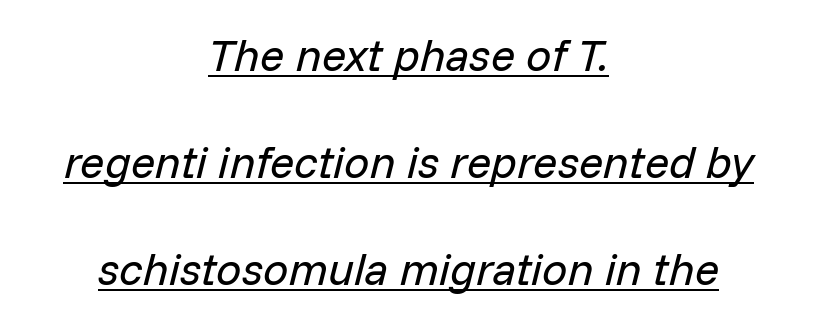
The image shows 45 px regular-weight type, italic (leaning right); set centered, loose line spacing (2.38x), normal letter spacing, underlined; low stroke contrast and a medium x-height.
